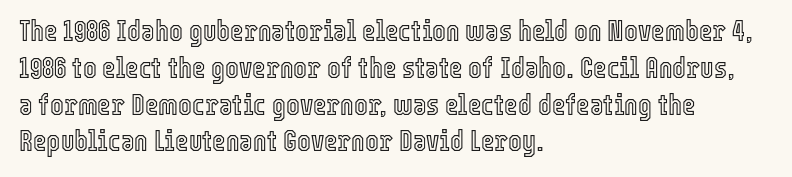
Posture: straight, roman, zero tilt. Note the varied advance widths — an 'i' is clearly narrower than an 'm'. The rendering keeps characters at their native spacing. The compositor pushed each line to the left boundary. The line-height multiplier appears to be the usual default.
